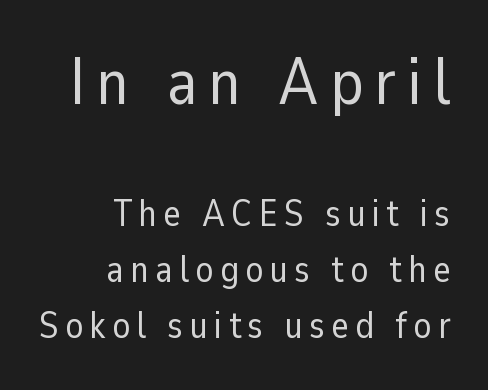
The image shows 65 px regular-weight sans-serif type, upright; set right-aligned, normal line spacing (1.51x), not underlined; the first (top) block is 1.76x larger; low stroke contrast and a medium x-height.
